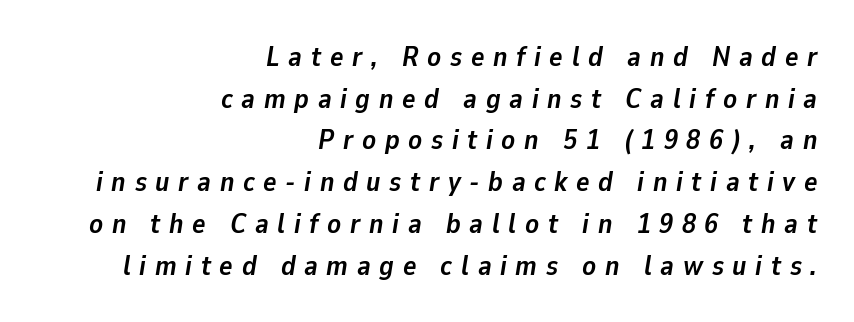
{"italic": "yes", "lean": "right", "slant_degrees": 9, "bold": "yes", "weight": "semibold", "width": "normal", "stroke_contrast": "low", "x_height": "medium", "monospaced": "no", "underline": "no", "align": "right", "line_spacing": "normal", "line_spacing_ratio": 1.49, "letter_spacing": "wide", "letter_spacing_em": 0.31, "glyph_px": 28}
